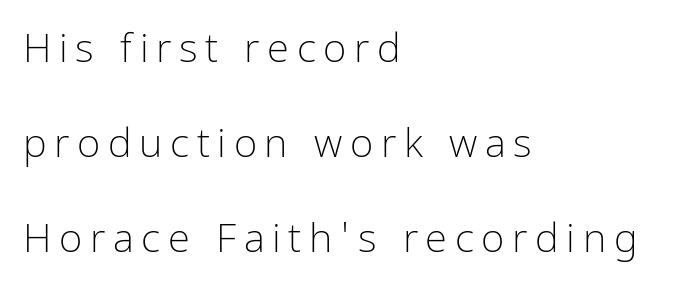
{"serif": "no", "italic": "no", "bold": "no", "weight": "light", "width": "condensed", "stroke_contrast": "low", "x_height": "medium", "monospaced": "no", "underline": "no", "align": "left", "line_spacing": "loose", "line_spacing_ratio": 2.37, "glyph_px": 40}
